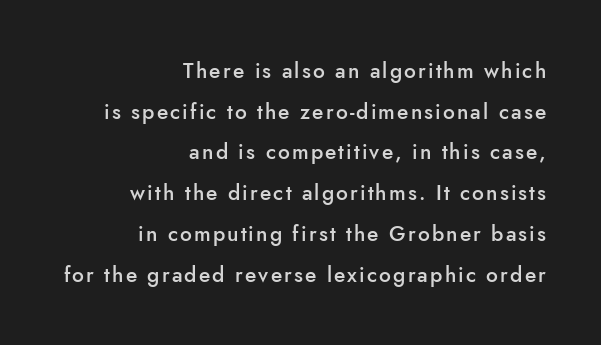
Q: Is the text bold? A: Semi-bold.
Q: Is the text italic (slanted)? A: No, it is upright.
Q: Is the text underlined? A: No.
Q: How is the paragraph aligned? A: Right-aligned.
Q: Is the spacing between lines tight, normal or loose? A: Loose.
